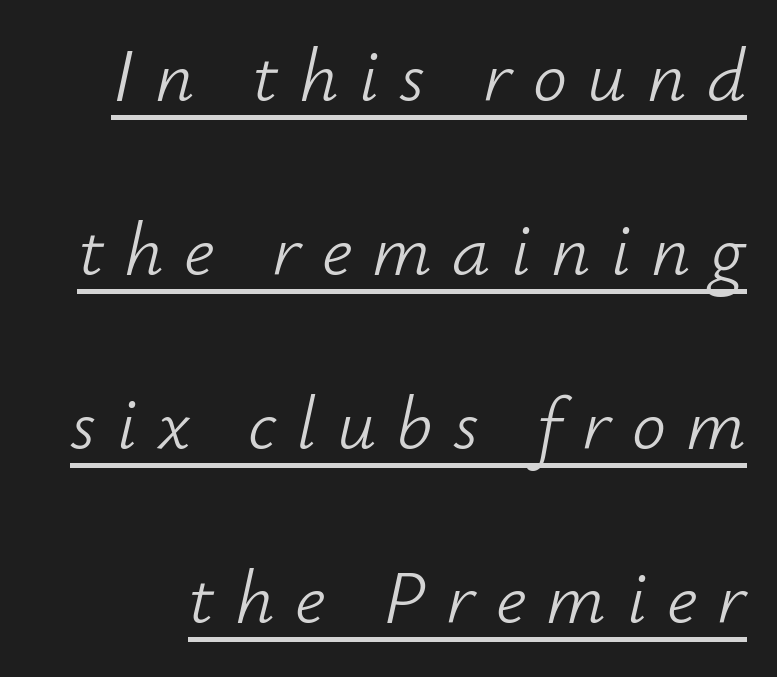
{"italic": "yes", "lean": "right", "slant_degrees": 12, "bold": "no", "weight": "light", "width": "normal", "stroke_contrast": "low", "x_height": "small", "monospaced": "no", "underline": "yes", "line_spacing": "loose", "line_spacing_ratio": 2.29, "letter_spacing": "wide", "letter_spacing_em": 0.27, "glyph_px": 76}
